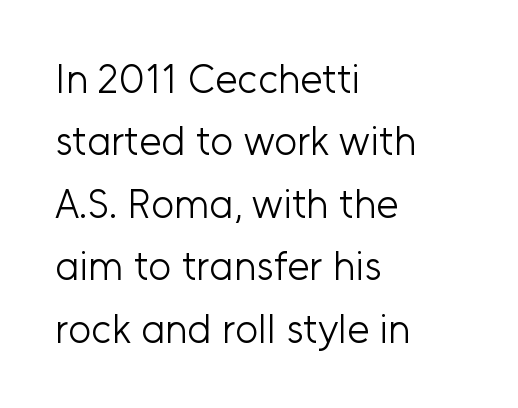
Nope, not italic — everything's standing straight. Spacing verdict: proportional, widths tailored to each character. The strokes carry an ordinary text weight at most. Leading: standard.
